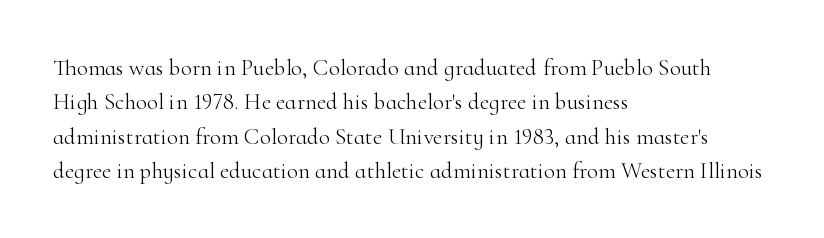
The image shows 23 px text type, upright; set left-aligned, normal line spacing (1.49x), normal letter spacing, not underlined.
